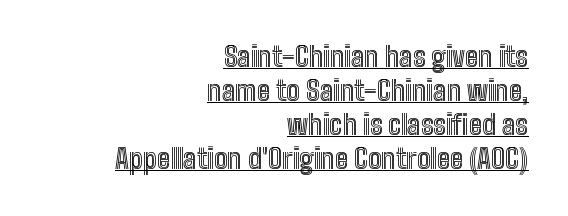
{"italic": "no", "underline": "yes", "align": "right", "line_spacing": "normal", "line_spacing_ratio": 1.26, "letter_spacing": "normal", "letter_spacing_em": 0.0, "glyph_px": 27}
